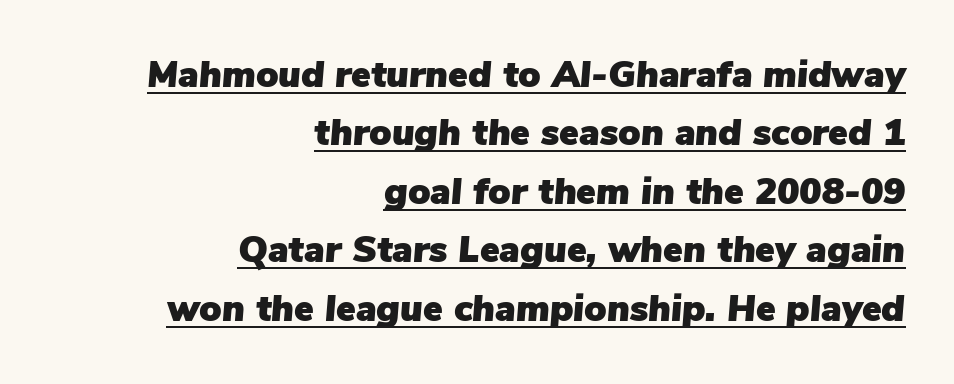
Compared with typical paragraphs, the rows here are spaced about the same. Honestly, the letter spacing is just normal — you wouldn't notice it. The rendering uses natural spacing where letterforms have individual widths. This sample is right-justified, so line beginnings fall wherever the words allow.
